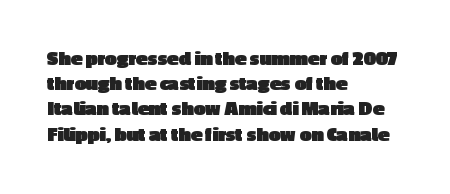
{"italic": "no", "bold": "yes", "underline": "no", "align": "left", "line_spacing_ratio": 1.2, "letter_spacing": "normal", "letter_spacing_em": 0.0, "glyph_px": 21}
